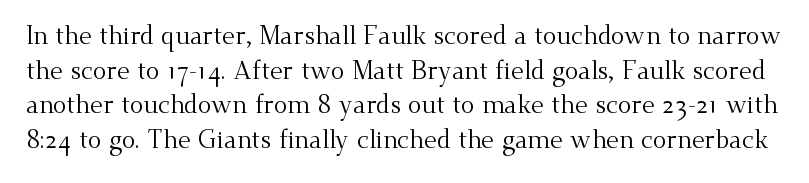
The image shows 25 px text type, upright; set normal line spacing (1.39x), normal letter spacing, not underlined.
